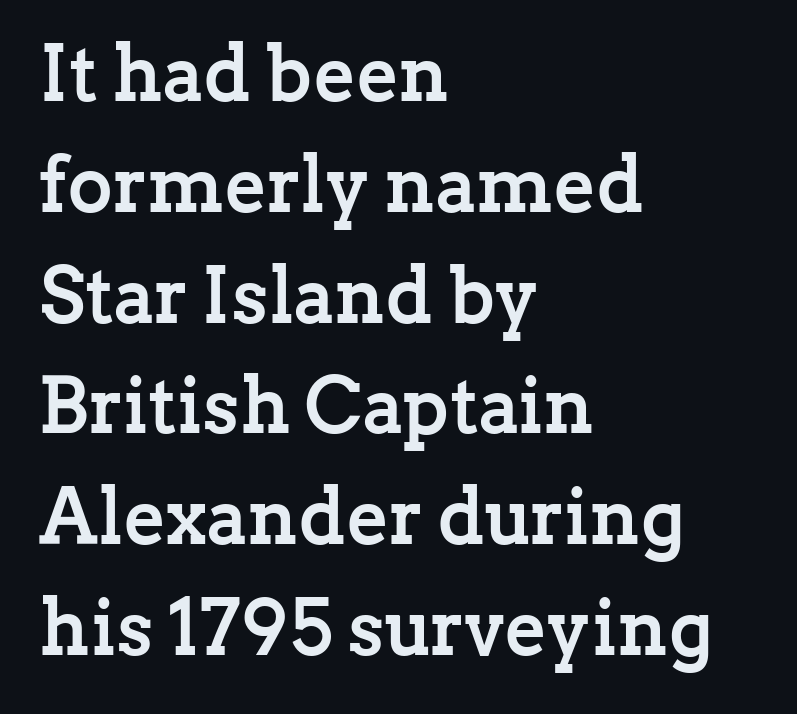
{"serif": "yes", "italic": "no", "bold": "yes", "weight": "semibold", "width": "normal", "stroke_contrast": "low", "x_height": "medium", "monospaced": "no", "underline": "no", "align": "left", "line_spacing": "normal", "line_spacing_ratio": 1.42, "letter_spacing": "normal", "letter_spacing_em": 0.0, "glyph_px": 78}
